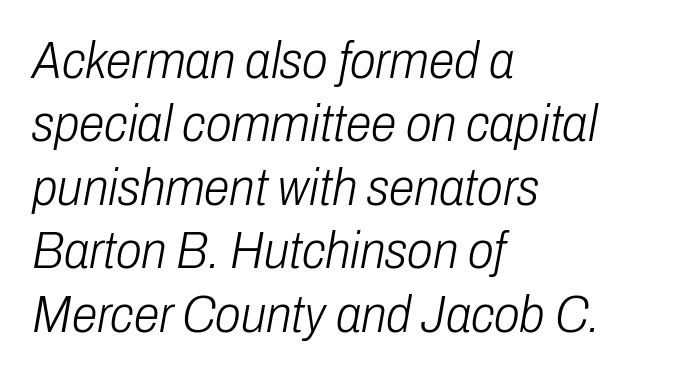
Q: Is the text bold? A: No.
Q: Is the text italic (slanted)? A: Yes, it leans right by about 10 degrees.
Q: Is the text underlined? A: No.
Q: How is the paragraph aligned? A: Left-aligned.
Q: Is the spacing between letters normal or unusually wide? A: Normal.
Q: Width (condensed, normal, or wide)? A: Condensed.
Q: Stroke contrast? A: Low.
Q: x-height? A: Medium.
Q: Monospaced? A: No.
